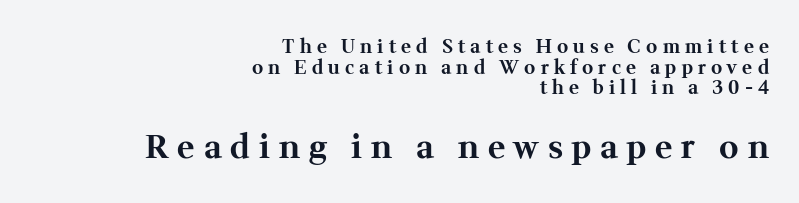
{"serif": "yes", "italic": "no", "bold": "yes", "weight": "bold", "width": "normal", "stroke_contrast": "medium", "x_height": "medium", "monospaced": "no", "underline": "no", "align": "right", "line_spacing": "tight", "line_spacing_ratio": 1.08, "letter_spacing": "wide", "letter_spacing_em": 0.27, "larger_block": "second", "size_ratio": 1.74, "glyph_px": 33}
